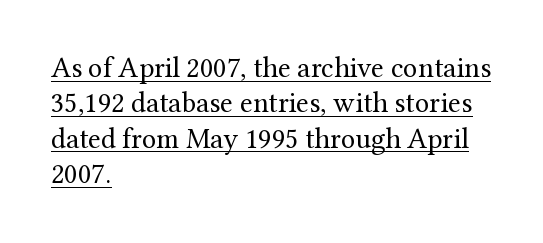
A baseline rule has been typeset under these characters. Quick note: not italic, upright. Short and long lines alike share a common starting point at left. Compared with a typical body face, this is equally light or lighter still. Typographically, this falls in the serif category. The passage shown is typed in a proportional face where columns would drift.
